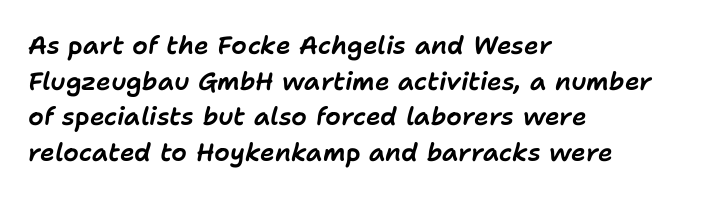
The image shows 25 px text type, italic (leaning right); set left-aligned, normal line spacing (1.43x), normal letter spacing, not underlined.
